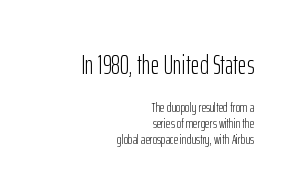
Caption: standard tracking, unaltered. This sample is right-justified, so line beginnings fall wherever the words allow. This sample uses an upright cut, with every glyph sitting square on the baseline. Character size in the leading block exceeds that of the trailing block. Compared with a typical body face, this is equally light or lighter still. The space between consecutive lines is stingy.
